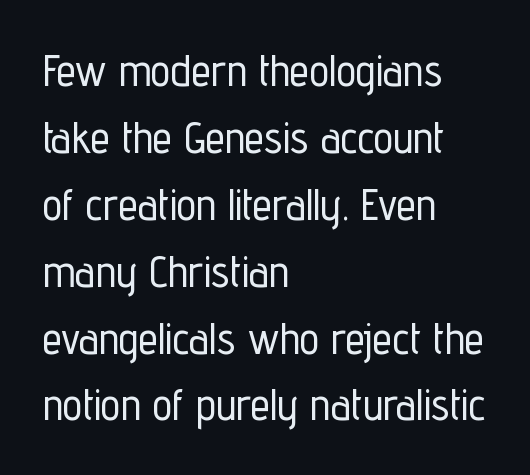
{"serif": "no", "italic": "no", "width": "condensed", "stroke_contrast": "low", "x_height": "medium", "monospaced": "no", "underline": "no", "align": "left", "line_spacing": "normal", "line_spacing_ratio": 1.52, "letter_spacing": "normal", "letter_spacing_em": 0.0, "glyph_px": 44}
